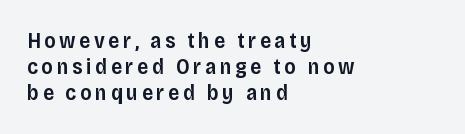
This sample is left-justified, so line endings fall wherever the words run out. Typographic density is moderately raised because the face is semibold. Has an underline been added? It has not. Quick note: not italic, upright.
